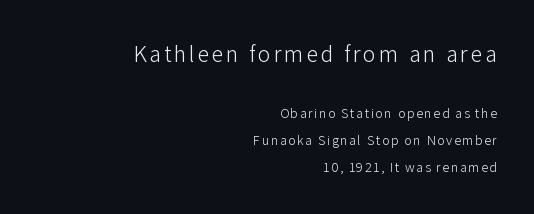
Is there any slant? The stems are plumb. These lines are set flush right with a ragged left edge. What's the leading like? Stretched, with rows far apart. The space directly below the letters is spotless.
